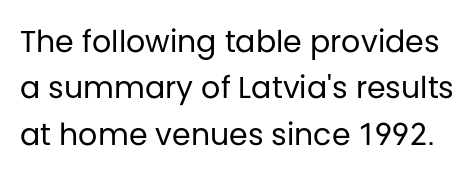
Q: Is the text bold? A: No.
Q: Is the text italic (slanted)? A: No, it is upright.
Q: Is the typeface a serif or a sans-serif typeface? A: Sans-serif.
Q: Is the text underlined? A: No.
Q: Is the spacing between letters normal or unusually wide? A: Normal.
Q: Is the spacing between lines tight, normal or loose? A: Normal.
Q: Width (condensed, normal, or wide)? A: Normal.
Q: Stroke contrast? A: Low.
Q: x-height? A: Large.
Q: Monospaced? A: No.
